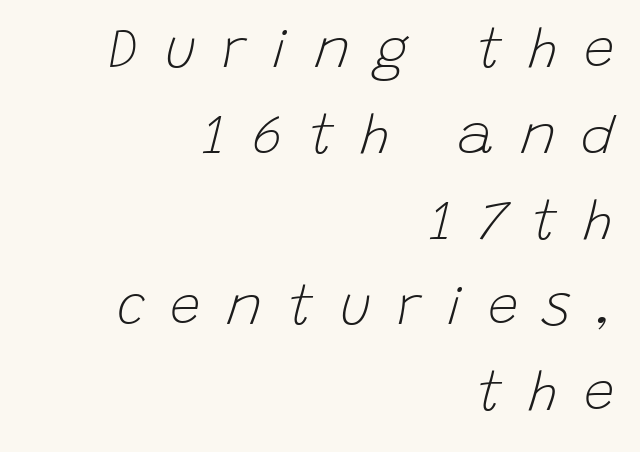
{"italic": "yes", "lean": "right", "slant_degrees": 15, "bold": "no", "weight": "light", "width": "normal", "stroke_contrast": "low", "x_height": "large", "monospaced": "no", "underline": "no", "align": "right", "line_spacing": "normal", "line_spacing_ratio": 1.56, "letter_spacing": "wide", "letter_spacing_em": 0.46, "glyph_px": 55}
